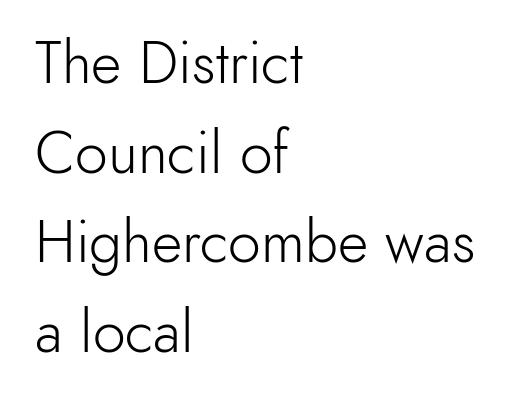
{"serif": "no", "italic": "no", "bold": "no", "weight": "light", "width": "normal", "x_height": "small", "monospaced": "no", "underline": "no", "align": "left", "line_spacing": "normal", "line_spacing_ratio": 1.52, "letter_spacing": "normal", "letter_spacing_em": 0.0, "glyph_px": 59}
